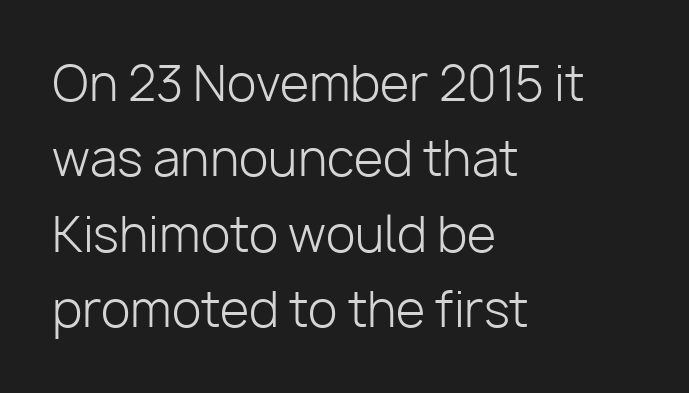
Q: Is the text bold? A: No.
Q: Is the text italic (slanted)? A: No, it is upright.
Q: Is the typeface a serif or a sans-serif typeface? A: Sans-serif.
Q: Is the text underlined? A: No.
Q: How is the paragraph aligned? A: Left-aligned.
Q: Is the spacing between letters normal or unusually wide? A: Normal.
Q: Is the spacing between lines tight, normal or loose? A: Normal.
Q: Width (condensed, normal, or wide)? A: Normal.
Q: Stroke contrast? A: Low.
Q: x-height? A: Medium.
Q: Monospaced? A: No.
